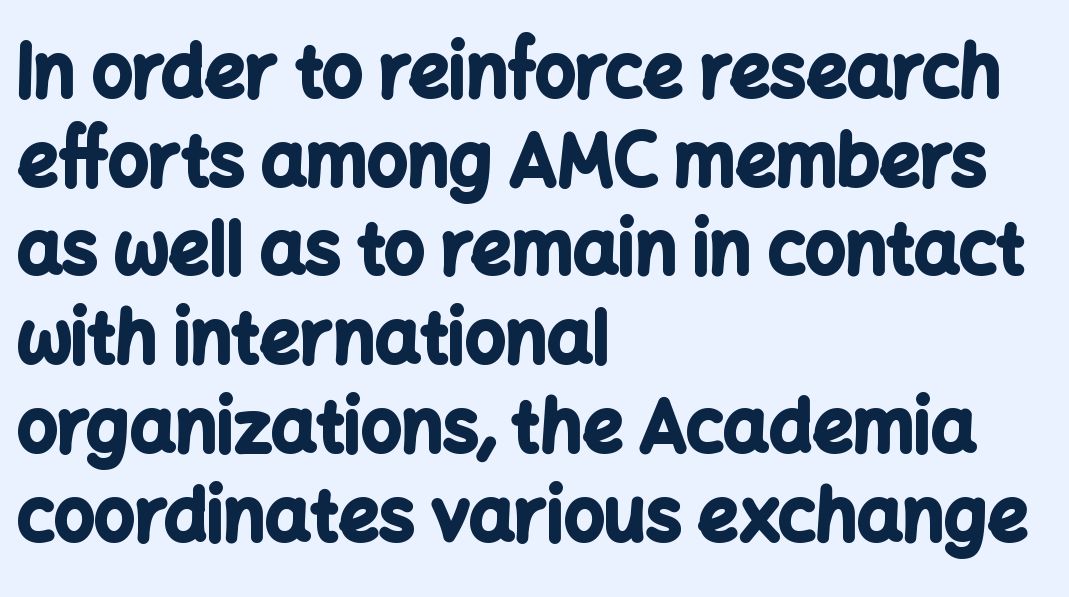
Type without underlining. Unlike italic type, these characters show no tilt at all. Line spacing here is normal. I'd call this a sans setting — the letters go barefoot. Horizontal alignment here is leftward, the default for most running prose. Tracking here is standard; glyphs follow each other at the usual distance.
